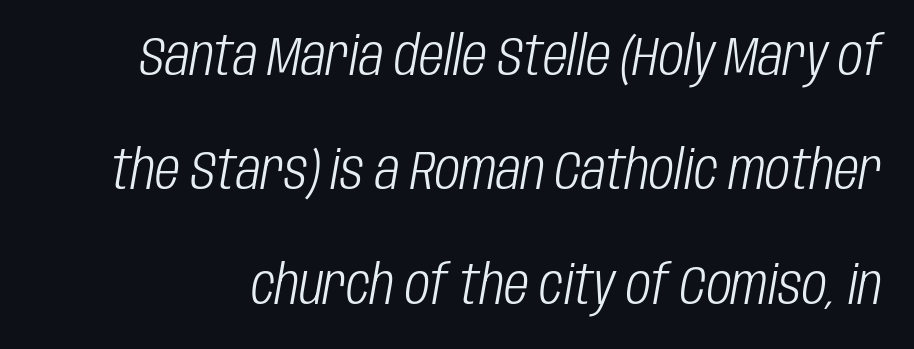
Q: Is the text bold? A: No.
Q: Is the text italic (slanted)? A: Yes, it leans right by about 10 degrees.
Q: Is the text underlined? A: No.
Q: Is the spacing between letters normal or unusually wide? A: Normal.
Q: Is the spacing between lines tight, normal or loose? A: Loose.
Q: Width (condensed, normal, or wide)? A: Condensed.
Q: Stroke contrast? A: Low.
Q: x-height? A: Large.
Q: Monospaced? A: No.
